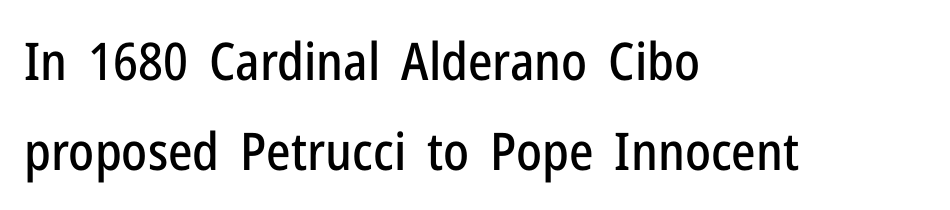
The image shows 52 px condensed sans-serif type, upright; set left-aligned, line spacing 1.73x, normal letter spacing, not underlined; low stroke contrast and a medium x-height.
